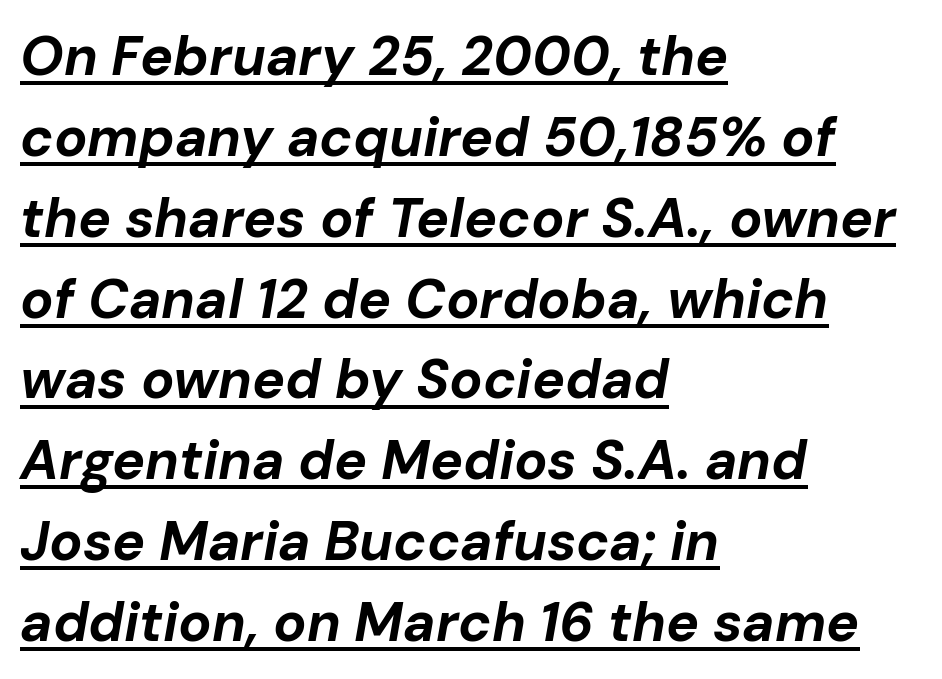
Pretty heavy lettering here — definitely bold. Short note: letters normally spaced. You can tell it's italic because the verticals aren't actually vertical. The rows are spaced the way most documents space them. Underlined type.
